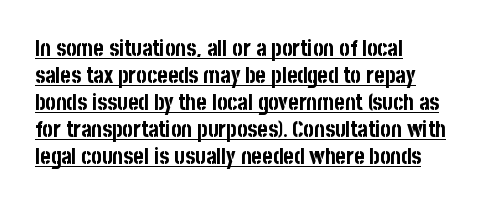
Q: Is the text bold? A: Yes.
Q: Is the text italic (slanted)? A: No, it is upright.
Q: Is the text underlined? A: Yes.
Q: How is the paragraph aligned? A: Left-aligned.
Q: Is the spacing between letters normal or unusually wide? A: Normal.
